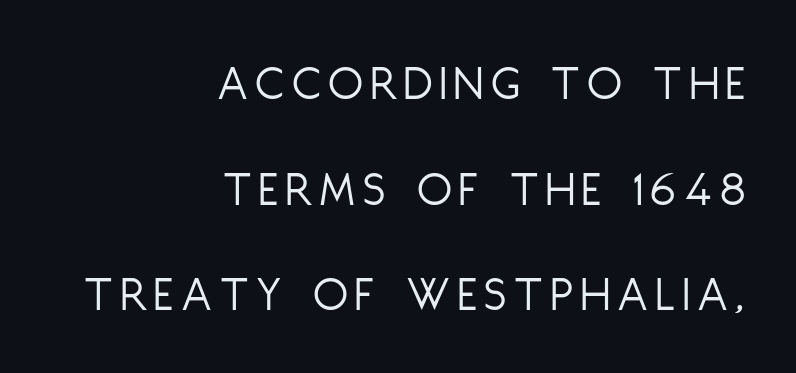
This sample trades compactness for vertical openness between lines. Italic: no, the glyphs are upright roman. The strokes carry an ordinary text weight at most. Letters rest on an invisible, unmarked baseline. You can tell from the bare stems that sans-serif type was used. The rendering uses natural spacing where letterforms have individual widths.
